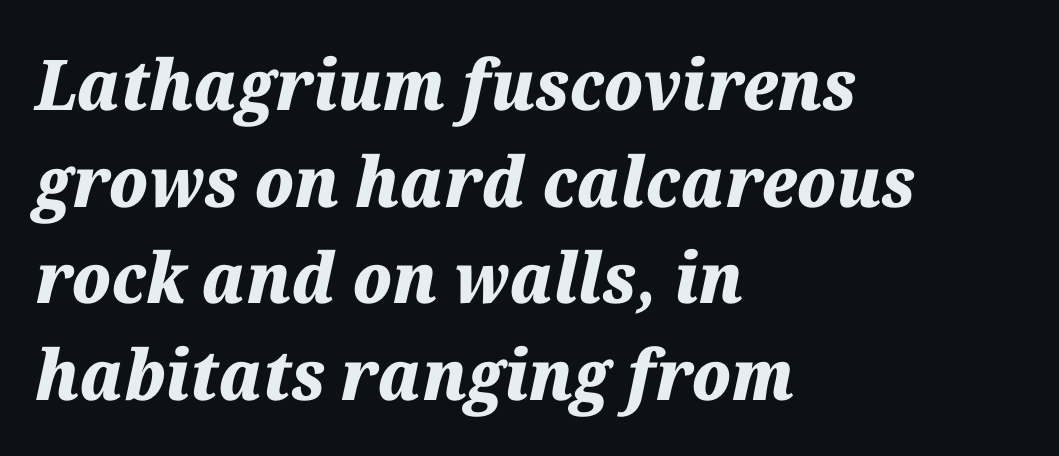
Q: Is the text bold? A: Yes.
Q: Is the text italic (slanted)? A: Yes, it leans right by about 12 degrees.
Q: Is the text underlined? A: No.
Q: How is the paragraph aligned? A: Left-aligned.
Q: Is the spacing between letters normal or unusually wide? A: Normal.
Q: Is the spacing between lines tight, normal or loose? A: Normal.
Q: Width (condensed, normal, or wide)? A: Normal.
Q: Stroke contrast? A: Medium.
Q: x-height? A: Medium.
Q: Monospaced? A: No.
